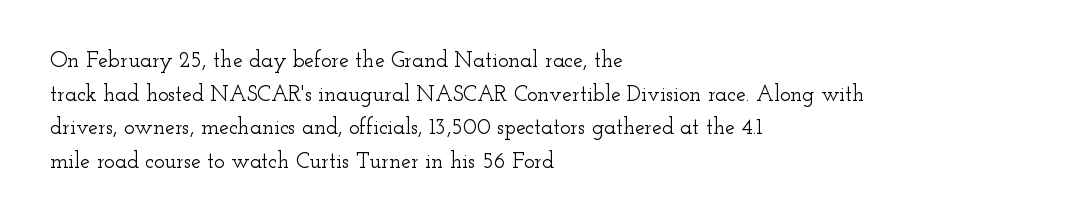
Q: Is the text italic (slanted)? A: No, it is upright.
Q: Is the text underlined? A: No.
Q: How is the paragraph aligned? A: Left-aligned.
Q: Is the spacing between letters normal or unusually wide? A: Normal.
Q: Is the spacing between lines tight, normal or loose? A: Normal.
